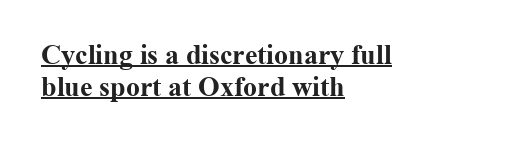
The image shows 28 px bold serif type, upright; set left-aligned, tight line spacing (1.13x), normal letter spacing, underlined; medium stroke contrast and a medium x-height.
